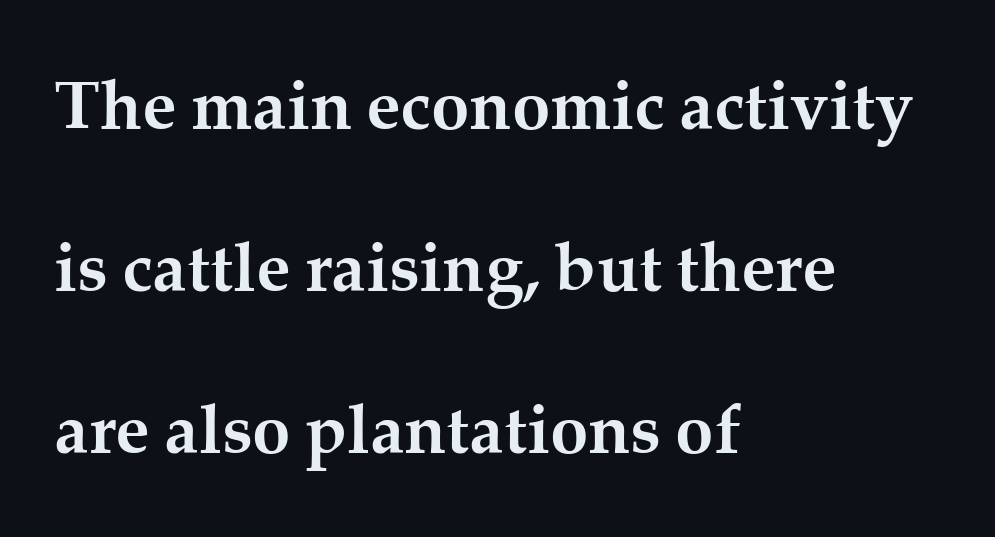
Q: Is the text bold? A: Yes.
Q: Is the text italic (slanted)? A: No, it is upright.
Q: Is the typeface a serif or a sans-serif typeface? A: Serif.
Q: Is the text underlined? A: No.
Q: How is the paragraph aligned? A: Left-aligned.
Q: Is the spacing between letters normal or unusually wide? A: Normal.
Q: Is the spacing between lines tight, normal or loose? A: Loose.
Q: Width (condensed, normal, or wide)? A: Normal.
Q: Stroke contrast? A: Medium.
Q: x-height? A: Medium.
Q: Monospaced? A: No.
